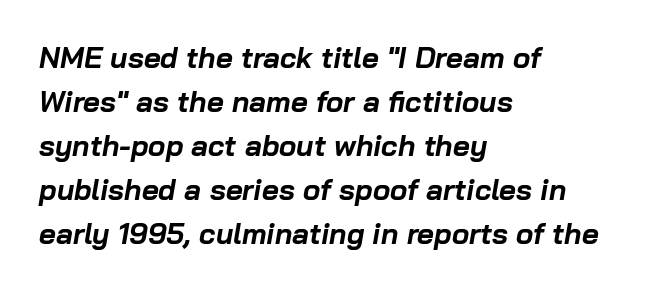
The image shows 29 px bold type, italic (leaning right); set left-aligned, normal line spacing (1.52x), normal letter spacing, not underlined; low stroke contrast and a medium x-height.
